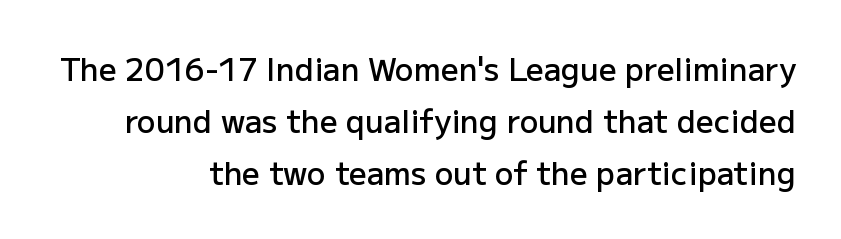
Q: Is the text bold? A: Semi-bold.
Q: Is the text italic (slanted)? A: No, it is upright.
Q: Is the typeface a serif or a sans-serif typeface? A: Sans-serif.
Q: Is the text underlined? A: No.
Q: How is the paragraph aligned? A: Right-aligned.
Q: Is the spacing between letters normal or unusually wide? A: Normal.
Q: Is the spacing between lines tight, normal or loose? A: Normal.
Q: Width (condensed, normal, or wide)? A: Normal.
Q: Stroke contrast? A: Low.
Q: x-height? A: Medium.
Q: Monospaced? A: No.
